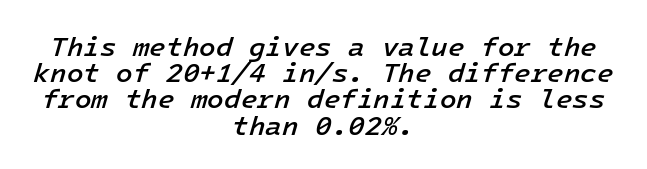
The image shows 27 px text type, italic (leaning right); set centered, tight line spacing (0.97x), normal letter spacing, not underlined.
